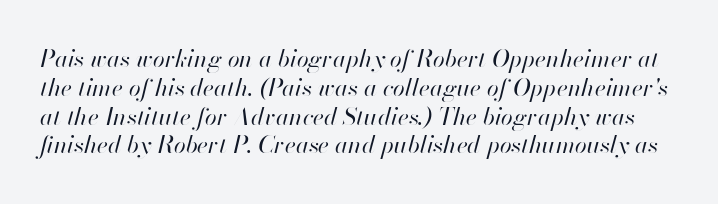
These lines were composed using italics. What stands out about the letter spacing? Nothing — it is the standard amount. Think standard paragraph weight, or any step lighter than that. Clear beneath every line of the passage.
